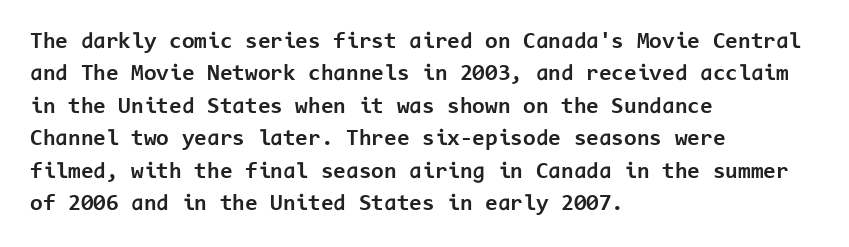
The space directly below the letters is spotless. A dark, heavy texture on the line: the type is bold. Every row of glyphs begins at an identical x-position on the left. Posture: vertical.
